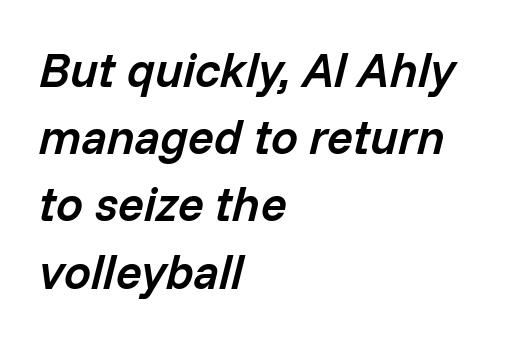
Q: Is the text bold? A: Semi-bold.
Q: Is the text italic (slanted)? A: Yes, it leans right by about 14 degrees.
Q: Is the text underlined? A: No.
Q: How is the paragraph aligned? A: Left-aligned.
Q: Is the spacing between letters normal or unusually wide? A: Normal.
Q: Is the spacing between lines tight, normal or loose? A: Normal.
Q: Width (condensed, normal, or wide)? A: Normal.
Q: Stroke contrast? A: Low.
Q: x-height? A: Medium.
Q: Monospaced? A: No.
